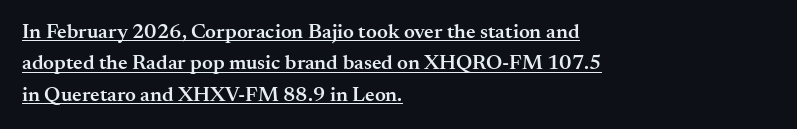
{"italic": "no", "bold": "semi", "underline": "yes", "align": "left", "line_spacing": "normal", "line_spacing_ratio": 1.5, "letter_spacing": "normal", "letter_spacing_em": 0.0, "glyph_px": 21}
